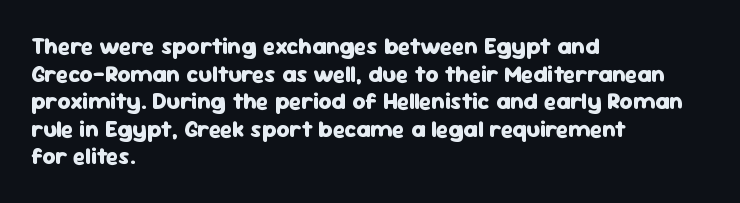
The image shows 23 px bold type, upright; set left-aligned, line spacing 1.2x, normal letter spacing, not underlined.
